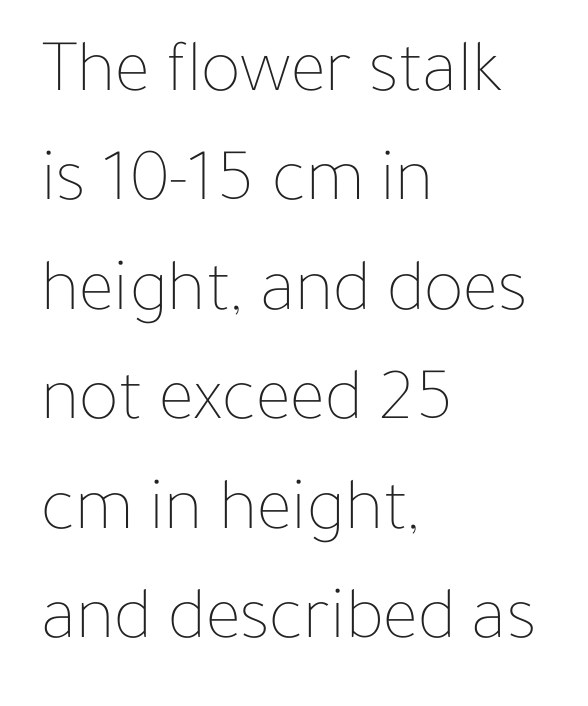
Rows of type keep a routine distance in the vertical direction. Short note: letters normally spaced. Reading down the block, your eye returns to a fixed left position each line. Do the characters align in a grid? No, the font is proportional. The lettering holds an erect, upright posture throughout. Clear beneath every line of the passage.
